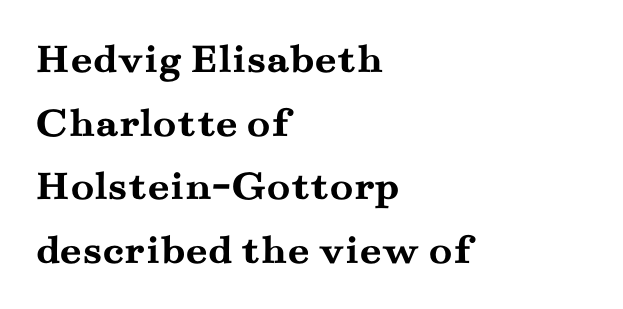
Q: Is the text bold? A: Yes.
Q: Is the text italic (slanted)? A: No, it is upright.
Q: Is the typeface a serif or a sans-serif typeface? A: Serif.
Q: Is the text underlined? A: No.
Q: How is the paragraph aligned? A: Left-aligned.
Q: Is the spacing between letters normal or unusually wide? A: Normal.
Q: Is the spacing between lines tight, normal or loose? A: Normal.
Q: Width (condensed, normal, or wide)? A: Wide.
Q: Stroke contrast? A: Medium.
Q: x-height? A: Small.
Q: Monospaced? A: No.
